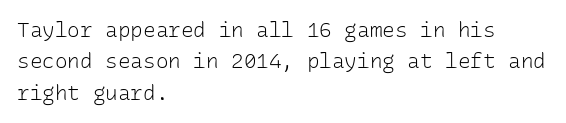
The image shows 21 px text type, upright; set left-aligned, normal line spacing (1.49x), normal letter spacing, not underlined.
